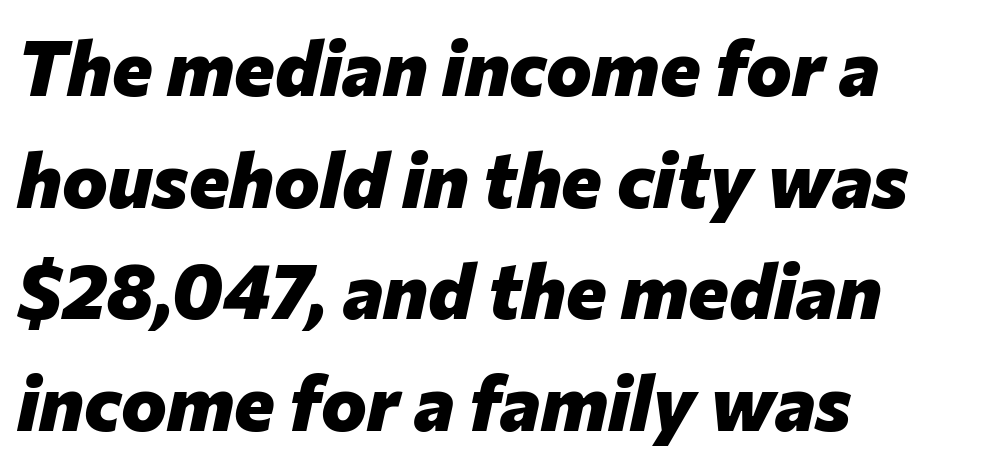
The designer left line spacing at the default. The foot of each line stays bare and open. The font is running at its bold setting. Which margin do the lines hug? The left one — the right edge is uneven. The letters sit at their default tracking, neither squeezed nor spread.
